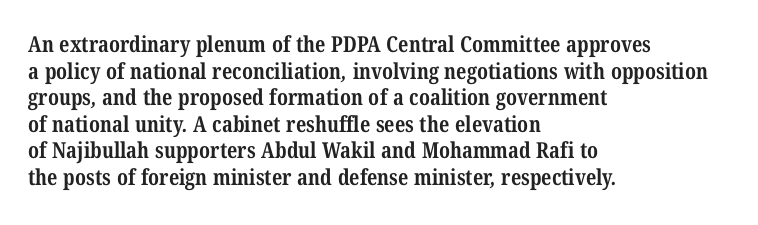
The letterforms sit shoulder to shoulder at normal distance. Bare-footed words on every line. The letters are bold, with thick, heavy strokes. Horizontal alignment here is leftward, the default for most running prose.
